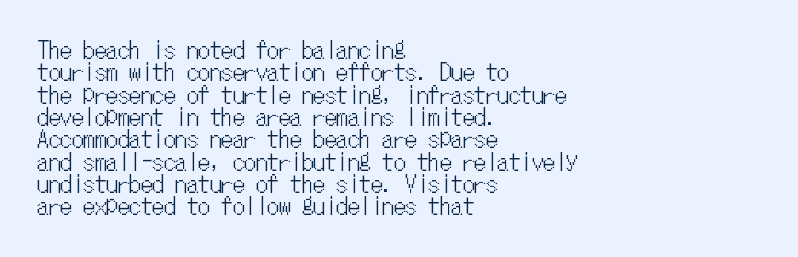
Q: Is the text italic (slanted)? A: No, it is upright.
Q: Is the text underlined? A: No.
Q: How is the paragraph aligned? A: Left-aligned.
Q: Is the spacing between letters normal or unusually wide? A: Normal.
Q: Is the spacing between lines tight, normal or loose? A: Tight.
